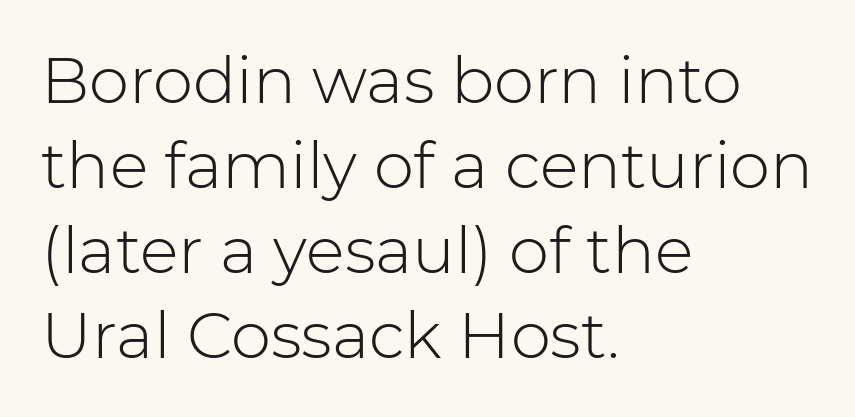
The image shows 64 px light sans-serif type, upright; set left-aligned, normal line spacing (1.33x), normal letter spacing, not underlined; low stroke contrast and a medium x-height.
